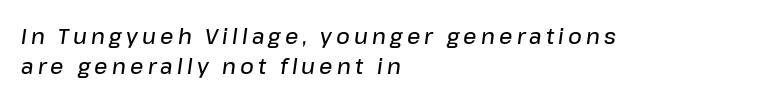
The line-height multiplier appears to be the usual default. The space beneath each line is pristine and unruled. Each line starts at the same left margin while the right side varies. Strokes here are thickened, but only to semibold level. Is the letter spacing exaggerated? Yes — the characters are pushed far apart. If you drew a line through each stem, it would be angled.
